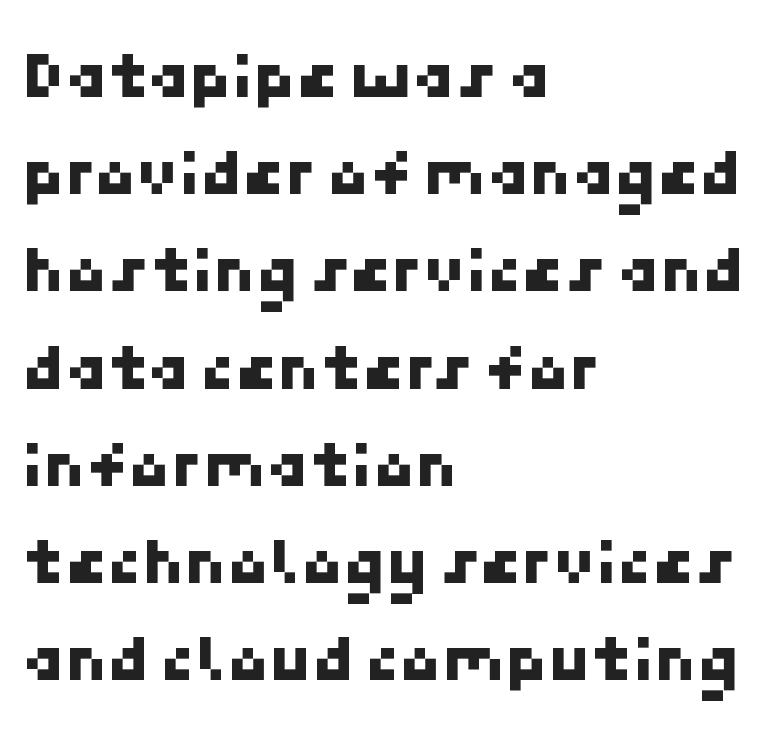
{"serif": "no", "width": "normal", "stroke_contrast": "low", "x_height": "medium", "underline": "no", "align": "left", "line_spacing": "normal", "line_spacing_ratio": 1.43, "letter_spacing": "normal", "letter_spacing_em": 0.0, "glyph_px": 68}
